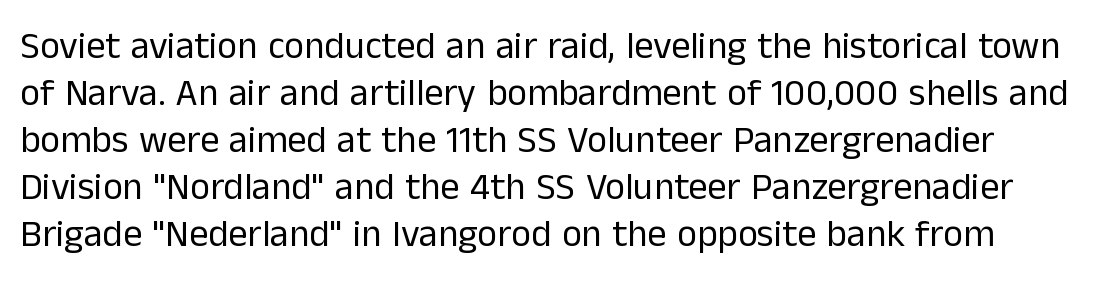
The image shows 38 px regular-weight sans-serif type, upright; set line spacing 1.24x, normal letter spacing, not underlined; low stroke contrast and a medium x-height.
